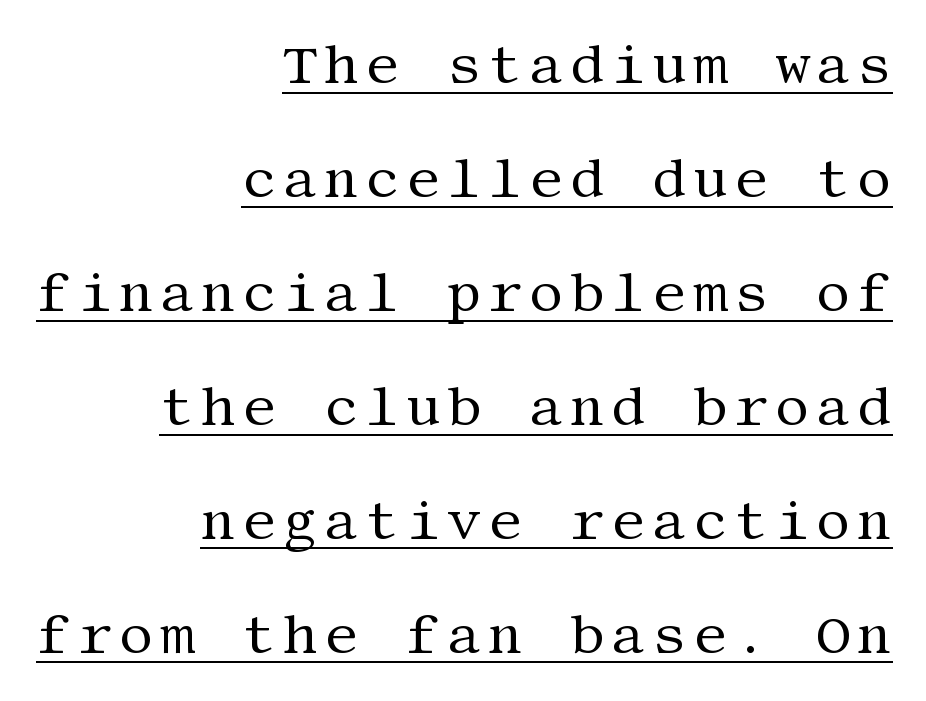
The image shows 54 px regular-weight serif type, upright; set right-aligned, loose line spacing (2.11x), underlined; medium stroke contrast and a large x-height.
